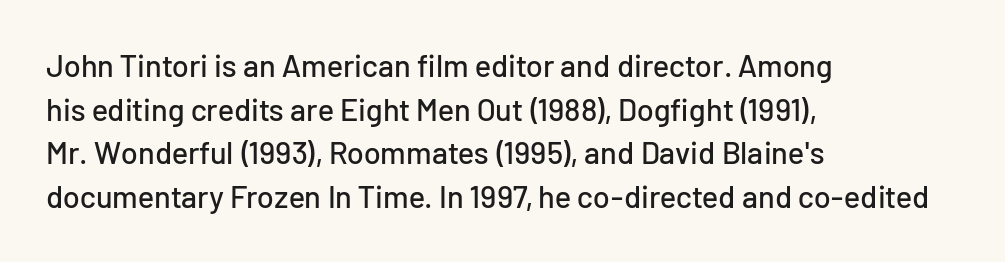
A typesetter would call this leading conventional body-copy spacing. The gaps between neighbouring characters are ordinary and unremarkable. Teacher's note: observe the even left margin — that is flush-left alignment. The passage shown is typed in a proportional face where columns would drift.
